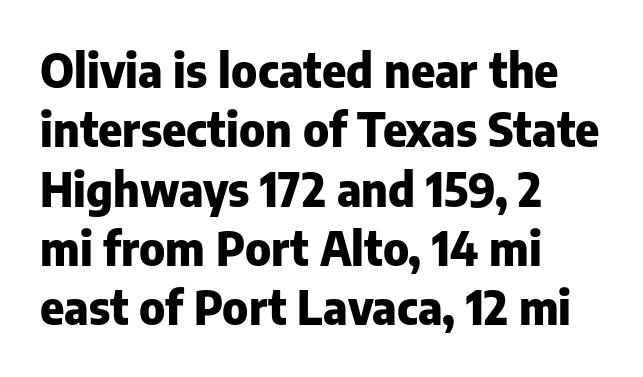
Q: Is the text bold? A: Yes.
Q: Is the text italic (slanted)? A: No, it is upright.
Q: Is the typeface a serif or a sans-serif typeface? A: Sans-serif.
Q: Is the text underlined? A: No.
Q: How is the paragraph aligned? A: Left-aligned.
Q: Is the spacing between letters normal or unusually wide? A: Normal.
Q: Is the spacing between lines tight, normal or loose? A: Normal.
Q: Width (condensed, normal, or wide)? A: Normal.
Q: Stroke contrast? A: Low.
Q: x-height? A: Medium.
Q: Monospaced? A: No.
